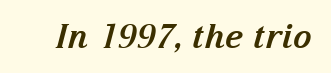
{"serif": "yes", "italic": "yes", "lean": "right", "slant_degrees": 15, "bold": "yes", "weight": "bold", "width": "normal", "stroke_contrast": "medium", "x_height": "medium", "monospaced": "no", "underline": "no", "letter_spacing": "normal", "letter_spacing_em": 0.0, "glyph_px": 33}
